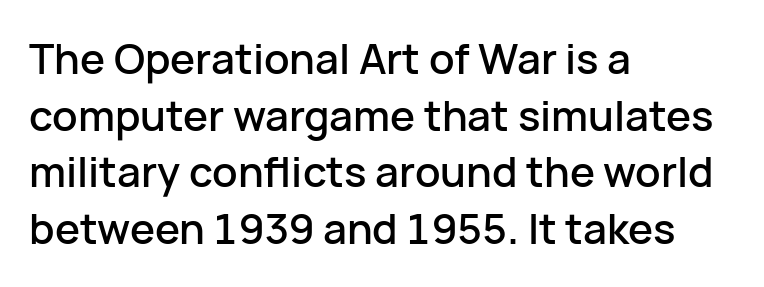
{"serif": "no", "italic": "no", "width": "normal", "stroke_contrast": "low", "x_height": "medium", "monospaced": "no", "underline": "no", "align": "left", "line_spacing": "normal", "line_spacing_ratio": 1.35, "letter_spacing": "normal", "letter_spacing_em": 0.0, "glyph_px": 42}
